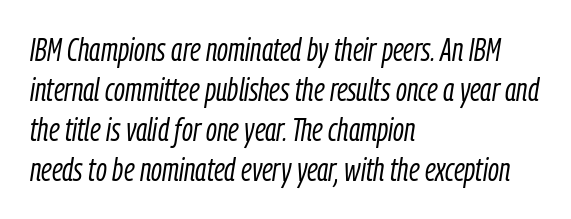
{"italic": "yes", "lean": "right", "slant_degrees": 9, "bold": "no", "weight": "light", "width": "condensed", "stroke_contrast": "low", "x_height": "medium", "monospaced": "no", "underline": "no", "align": "left", "line_spacing": "normal", "line_spacing_ratio": 1.25, "letter_spacing": "normal", "letter_spacing_em": 0.0, "glyph_px": 32}
